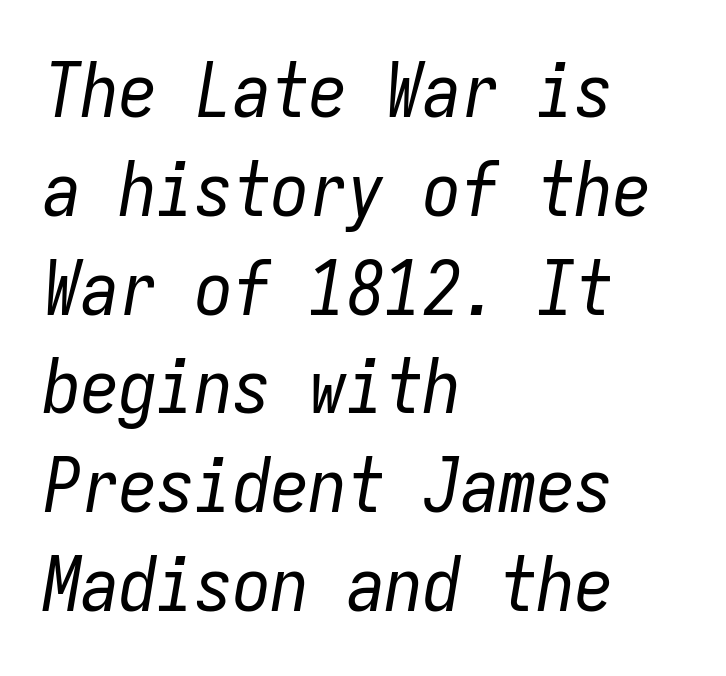
Q: Is the text bold? A: No.
Q: Is the text italic (slanted)? A: Yes, it leans right by about 9 degrees.
Q: Is the text underlined? A: No.
Q: How is the paragraph aligned? A: Left-aligned.
Q: Is the spacing between letters normal or unusually wide? A: Normal.
Q: Is the spacing between lines tight, normal or loose? A: Normal.
Q: Width (condensed, normal, or wide)? A: Condensed.
Q: Stroke contrast? A: Low.
Q: x-height? A: Medium.
Q: Monospaced? A: Yes.
